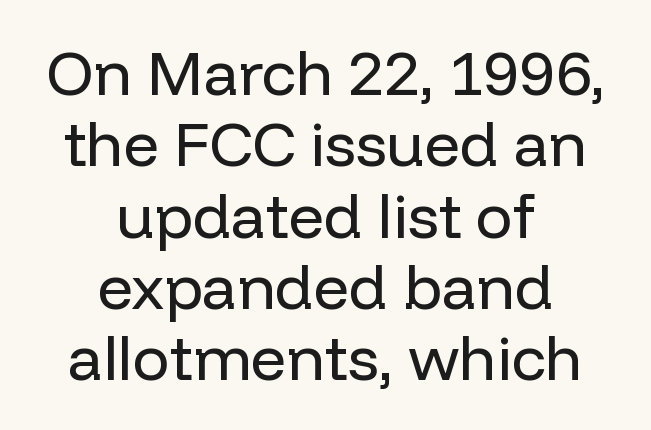
Q: Is the text bold? A: No.
Q: Is the text italic (slanted)? A: No, it is upright.
Q: Is the typeface a serif or a sans-serif typeface? A: Sans-serif.
Q: Is the text underlined? A: No.
Q: How is the paragraph aligned? A: Centered.
Q: Is the spacing between letters normal or unusually wide? A: Normal.
Q: Is the spacing between lines tight, normal or loose? A: Tight.
Q: Width (condensed, normal, or wide)? A: Normal.
Q: Stroke contrast? A: Low.
Q: x-height? A: Medium.
Q: Monospaced? A: No.
